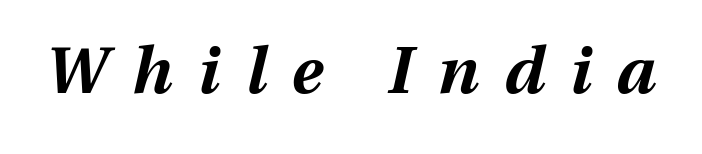
{"italic": "yes", "lean": "right", "slant_degrees": 13, "bold": "yes", "weight": "bold", "width": "normal", "stroke_contrast": "medium", "x_height": "medium", "monospaced": "no", "underline": "no", "letter_spacing": "wide", "letter_spacing_em": 0.39, "glyph_px": 65}
